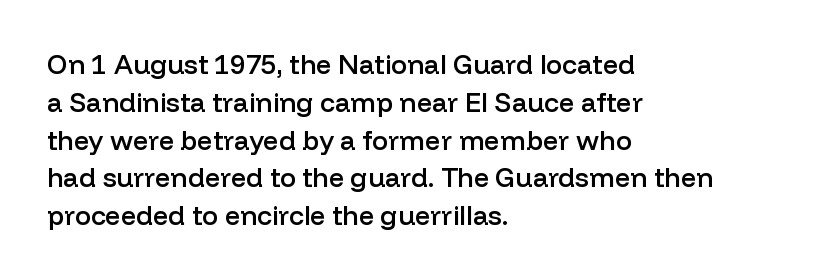
{"italic": "no", "bold": "semi", "underline": "no", "align": "left", "line_spacing": "normal", "line_spacing_ratio": 1.4, "letter_spacing": "normal", "letter_spacing_em": 0.0, "glyph_px": 27}
